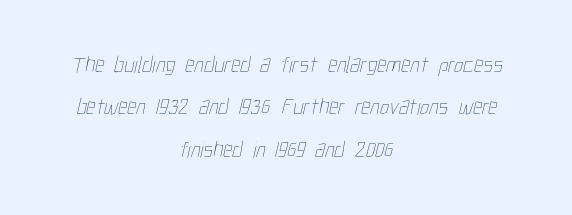
{"bold": "no", "underline": "no", "align": "center", "line_spacing_ratio": 1.84, "letter_spacing": "normal", "letter_spacing_em": 0.0, "glyph_px": 23}
